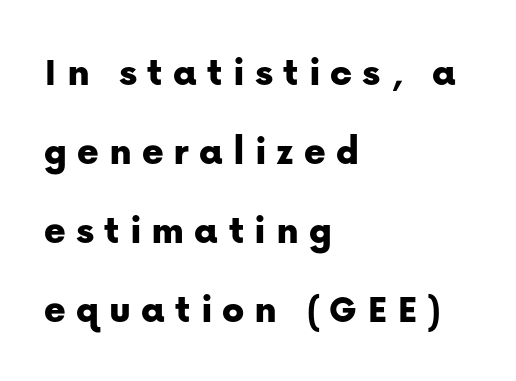
No word sits above an underline. Classification — sans serif. Regarding leading, the lines here are spaced well apart. Is there any slant? The stems are plumb.
